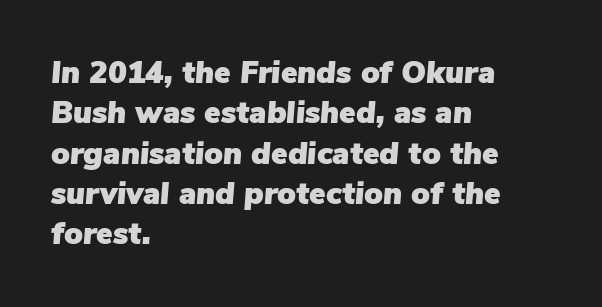
{"italic": "yes", "lean": "right", "slant_degrees": 5, "width": "normal", "stroke_contrast": "low", "x_height": "medium", "monospaced": "no", "underline": "no", "align": "left", "line_spacing": "normal", "line_spacing_ratio": 1.3, "letter_spacing": "normal", "letter_spacing_em": 0.0, "glyph_px": 31}
